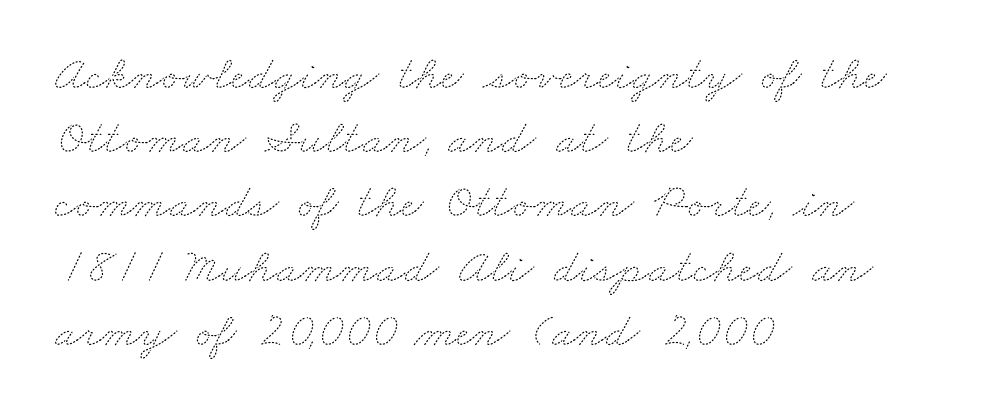
Q: Is the text bold? A: No.
Q: Is the text underlined? A: No.
Q: How is the paragraph aligned? A: Left-aligned.
Q: Is the spacing between letters normal or unusually wide? A: Normal.
Q: Is the spacing between lines tight, normal or loose? A: Normal.
Q: Width (condensed, normal, or wide)? A: Wide.
Q: Stroke contrast? A: Medium.
Q: x-height? A: Small.
Q: Monospaced? A: No.
